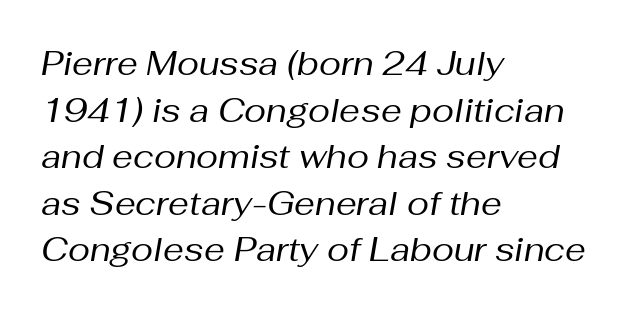
The image shows 33 px regular-weight type, italic (leaning right); set left-aligned, normal line spacing (1.41x), normal letter spacing, not underlined; medium stroke contrast and a medium x-height.
